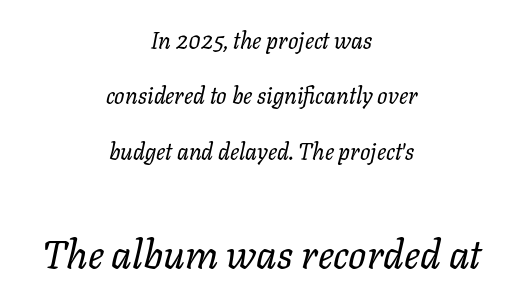
The image shows 40 px regular-weight type, italic (leaning right); set centered, loose line spacing (2.41x), normal letter spacing, not underlined; the second (bottom) block is 1.74x larger; low stroke contrast and a medium x-height.
